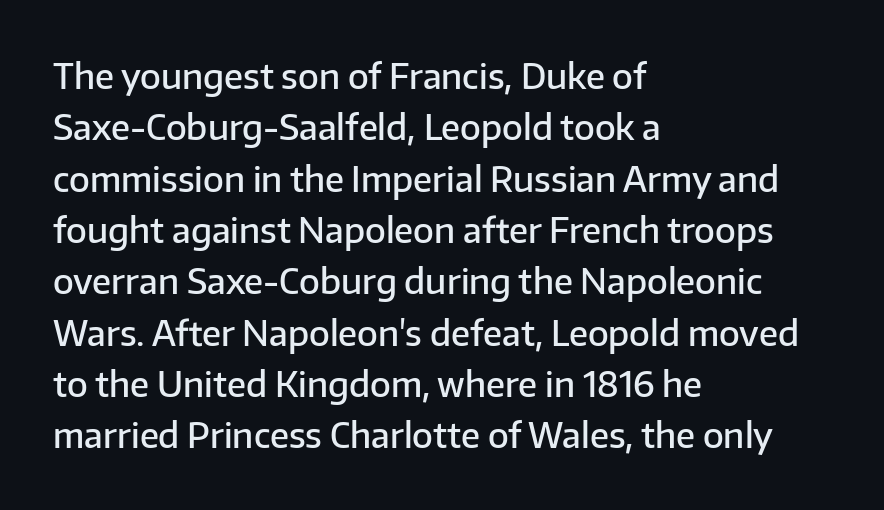
The image shows 34 px semibold sans-serif type, upright; set left-aligned, normal line spacing (1.51x), normal letter spacing, not underlined; low stroke contrast and a medium x-height.
